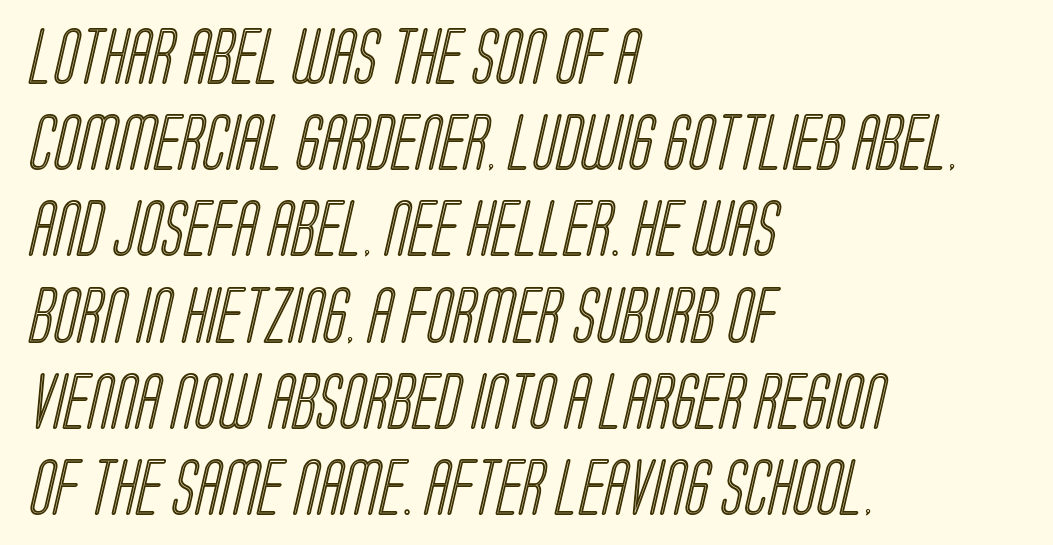
{"width": "condensed", "x_height": "large", "monospaced": "no", "underline": "no", "align": "left", "line_spacing": "normal", "line_spacing_ratio": 1.54, "letter_spacing": "normal", "letter_spacing_em": 0.0, "glyph_px": 56}
